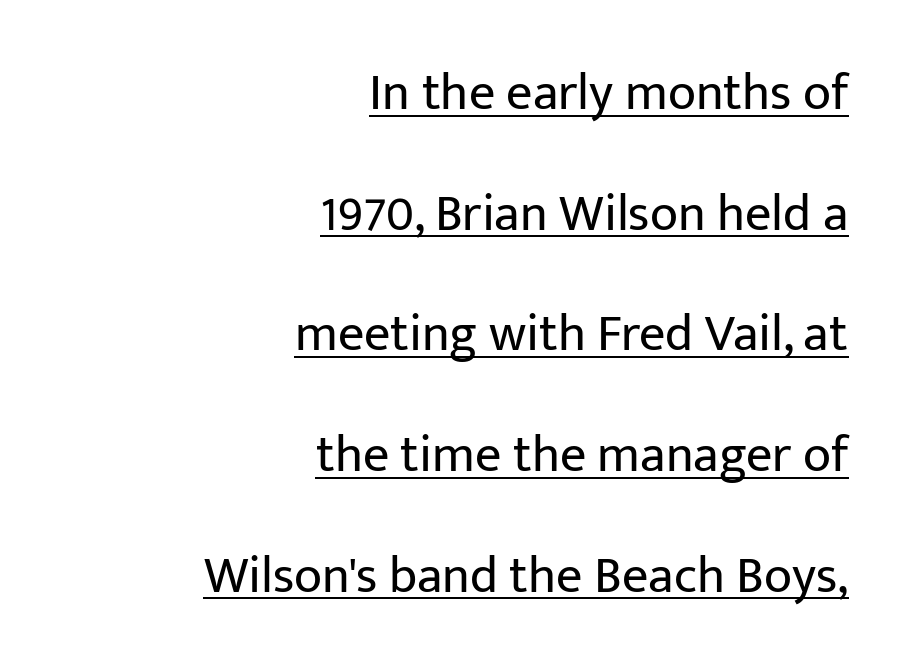
This is not heavy type; no bold has been used. Typeset ragged left — the right edge is the straight one. There is no visible air inserted between adjacent glyphs. Each new line begins a long way beneath the previous one. You could not count columns in this text — the font is proportionally spaced. This rendering features underlined lettering.
